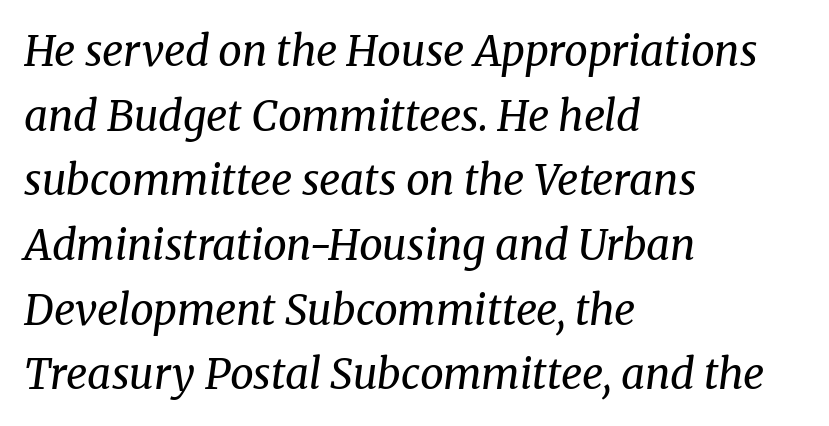
Notice how the passage keeps a crisp vertical edge on the left only. Character widths vary here, with narrow letters taking less room than wide ones. The passage shown is not underscored anywhere. Typographically, this falls in the serif category. Glyph-to-glyph distance matches everyday printed text.
